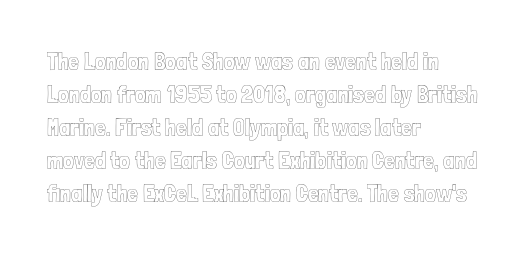
The lines are quadded left. Does extra space separate the letters? No, they use regular spacing. Tall strokes in this sample are plumb rather than angled. Notice how descenders clear the ascenders below comfortably — that's standard leading. This rendering features lettering with no underline.
